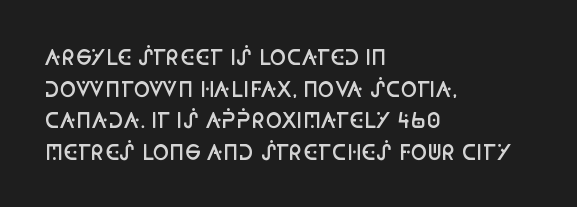
The image shows 20 px text type, upright; set left-aligned, normal line spacing (1.58x), normal letter spacing, not underlined.
